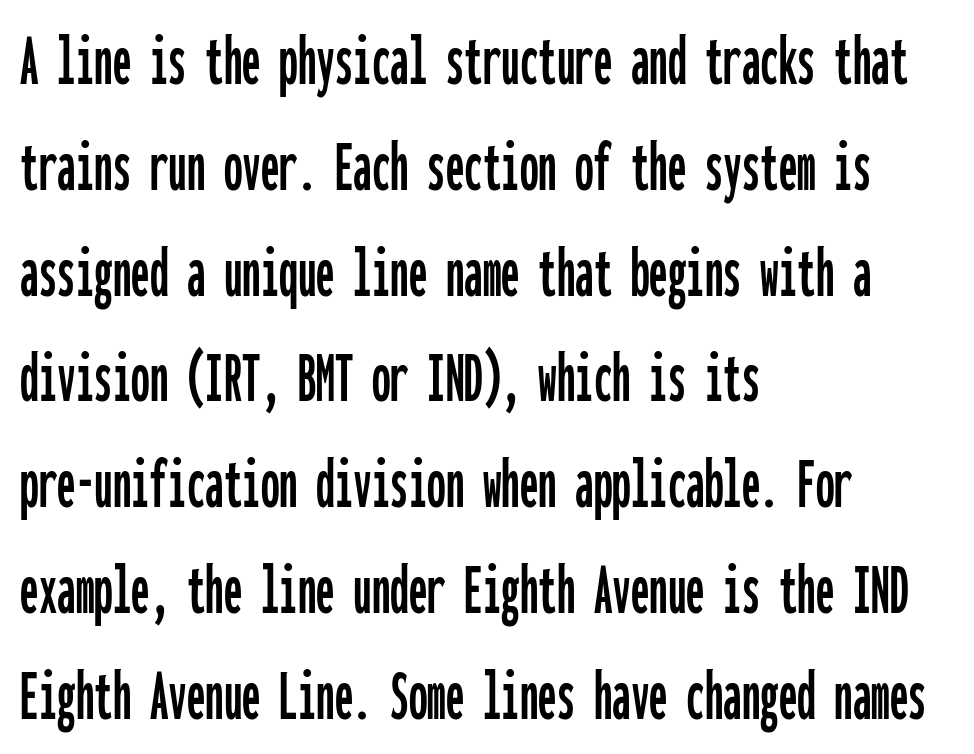
Nope, no serifs anywhere on these letters. In terms of posture, this sample is upright. Letters rest on an invisible, unmarked baseline. These lines are rendered in a fixed-pitch font.
